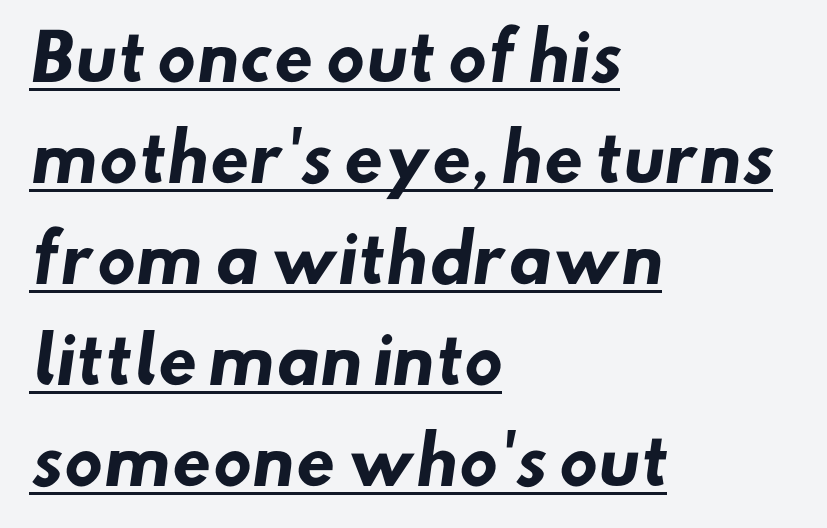
The glyphs have the mass of a bold cut. A normal amount of white space separates one row of letters from the next. Leftover space on each line is placed entirely after the last word. Note the varied advance widths — an 'i' is clearly narrower than an 'm'. Notice how a bar underscores the lettering throughout. Observe the ordinary spacing: letters are neighbours, not strangers.
